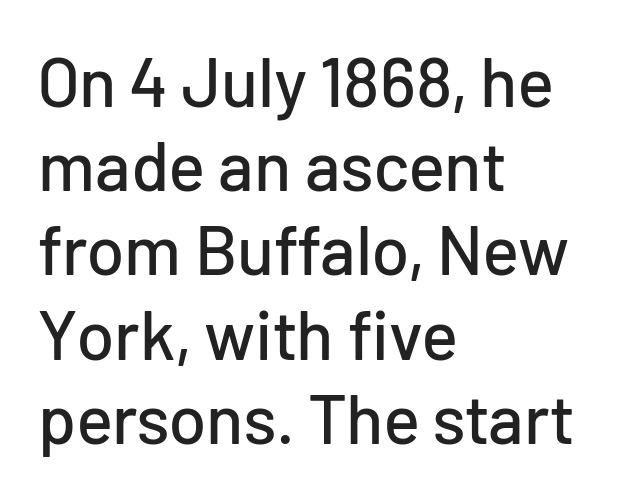
{"serif": "no", "italic": "no", "width": "normal", "stroke_contrast": "low", "x_height": "medium", "monospaced": "no", "underline": "no", "align": "left", "line_spacing_ratio": 1.22, "letter_spacing": "normal", "letter_spacing_em": 0.0, "glyph_px": 69}
